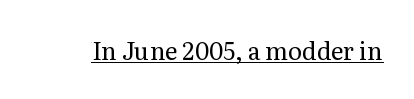
The image shows 24 px text type, upright; set normal letter spacing, underlined.
